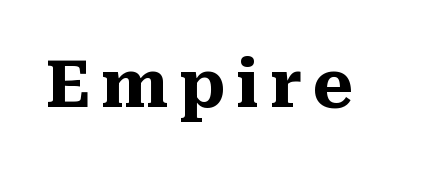
Words float on clear page, feet unadorned. You can tell from the footed stems that serif type was used. Unlike italic type, these characters show no tilt at all. Think of a printed novel: that variable character pitch is what you see here. Typographic density is high because the face is bold.
